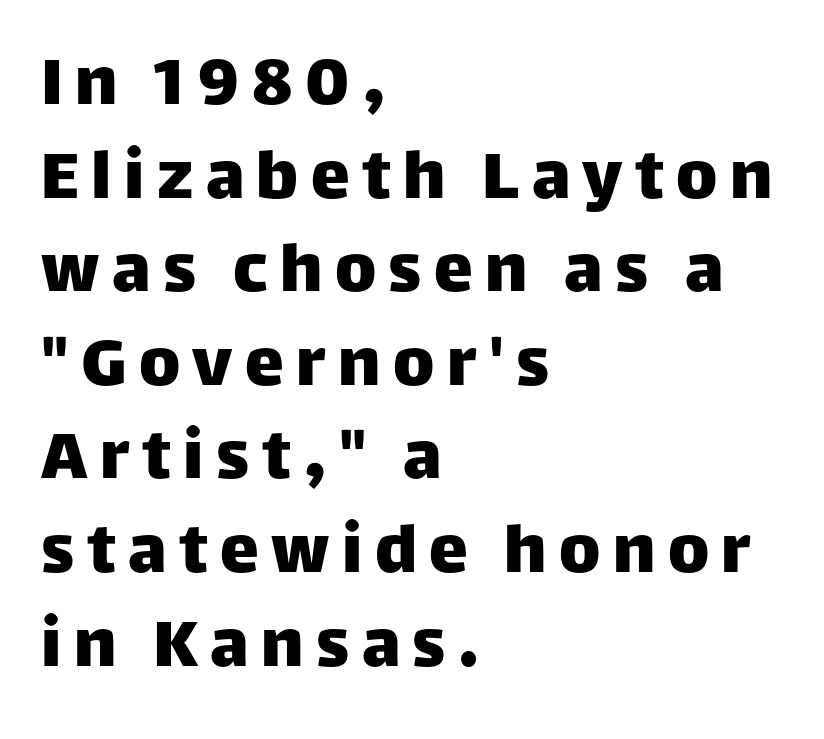
Q: Is the text italic (slanted)? A: No, it is upright.
Q: Is the typeface a serif or a sans-serif typeface? A: Sans-serif.
Q: Is the text underlined? A: No.
Q: How is the paragraph aligned? A: Left-aligned.
Q: Width (condensed, normal, or wide)? A: Normal.
Q: Stroke contrast? A: Low.
Q: x-height? A: Large.
Q: Monospaced? A: No.
